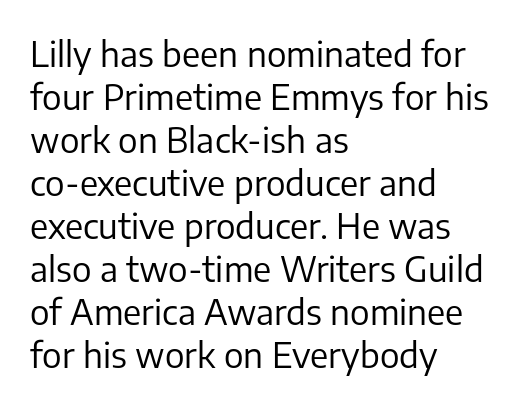
The image shows 35 px regular-weight sans-serif type, upright; set left-aligned, line spacing 1.23x, normal letter spacing, not underlined; low stroke contrast and a medium x-height.
